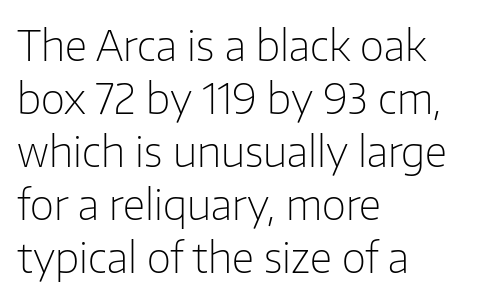
Q: Is the text bold? A: No.
Q: Is the text italic (slanted)? A: No, it is upright.
Q: Is the typeface a serif or a sans-serif typeface? A: Sans-serif.
Q: Is the text underlined? A: No.
Q: How is the paragraph aligned? A: Left-aligned.
Q: Is the spacing between letters normal or unusually wide? A: Normal.
Q: Is the spacing between lines tight, normal or loose? A: Normal.
Q: Width (condensed, normal, or wide)? A: Normal.
Q: Stroke contrast? A: Low.
Q: x-height? A: Medium.
Q: Monospaced? A: No.
